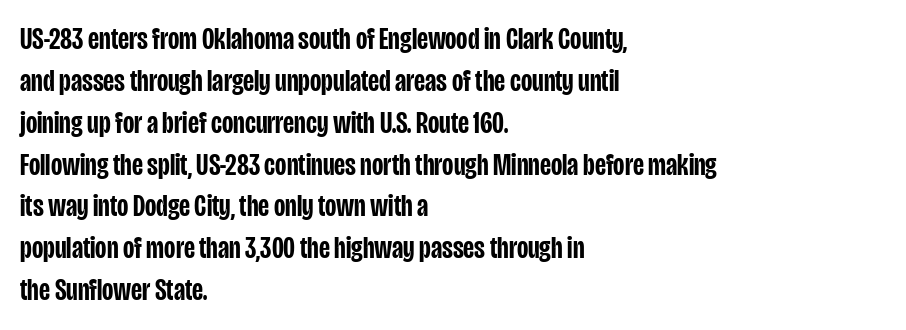
The image shows 31 px semibold, condensed sans-serif type, upright; set left-aligned, normal line spacing (1.35x), normal letter spacing, not underlined; low stroke contrast and a large x-height.
